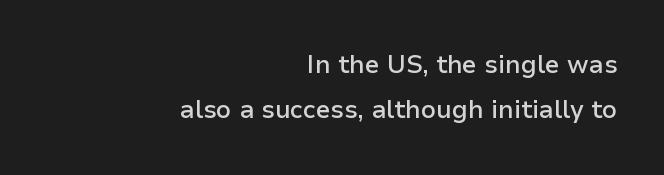
The image shows 25 px text type, upright; set right-aligned, line spacing 1.81x, normal letter spacing, not underlined.
